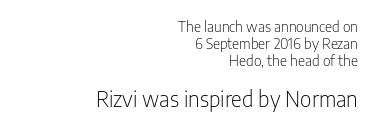
The passage is arranged like a letterhead date or caption credit — flush right. These lines were composed using upright roman letters. The weight tops out at a normal text grade. Underlining? Definitely not there. The composition opens small and finishes big.
